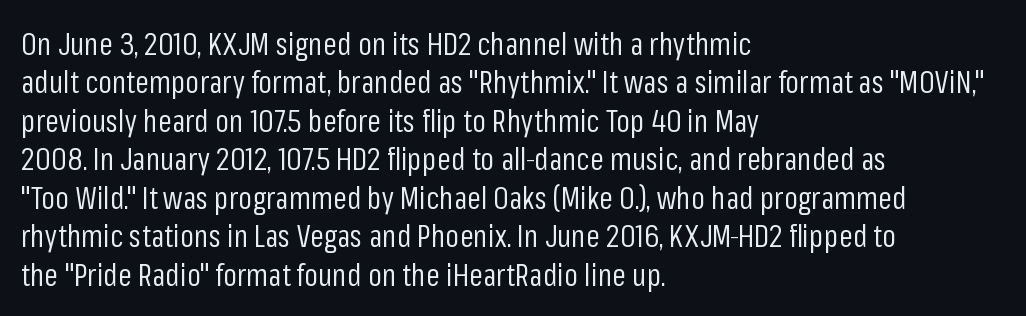
Q: Is the text bold? A: No.
Q: Is the text italic (slanted)? A: No, it is upright.
Q: Is the typeface a serif or a sans-serif typeface? A: Sans-serif.
Q: Is the text underlined? A: No.
Q: How is the paragraph aligned? A: Left-aligned.
Q: Is the spacing between letters normal or unusually wide? A: Normal.
Q: Width (condensed, normal, or wide)? A: Condensed.
Q: Stroke contrast? A: Low.
Q: x-height? A: Medium.
Q: Monospaced? A: No.
